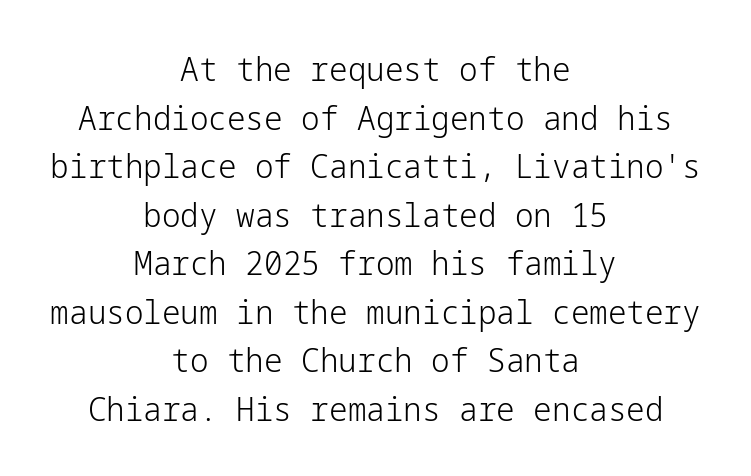
{"serif": "no", "italic": "no", "bold": "no", "weight": "light", "width": "normal", "stroke_contrast": "low", "x_height": "medium", "underline": "no", "align": "center", "line_spacing": "normal", "line_spacing_ratio": 1.47, "letter_spacing": "normal", "letter_spacing_em": 0.0, "glyph_px": 33}
